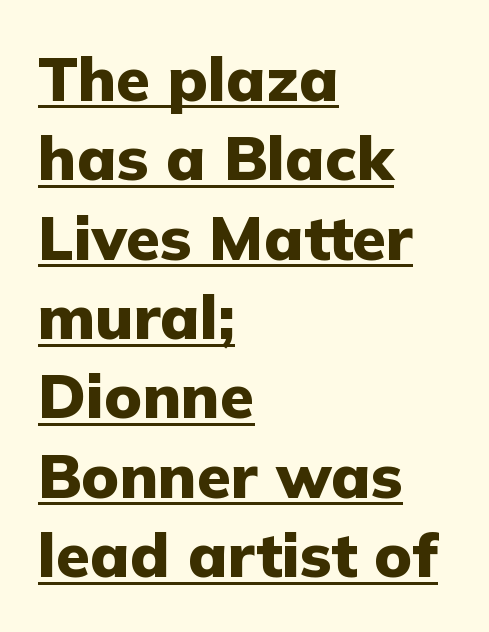
{"serif": "no", "italic": "no", "bold": "yes", "weight": "heavy", "width": "normal", "stroke_contrast": "low", "x_height": "medium", "monospaced": "no", "underline": "yes", "align": "left", "line_spacing": "normal", "line_spacing_ratio": 1.28, "letter_spacing": "normal", "letter_spacing_em": 0.0, "glyph_px": 62}
